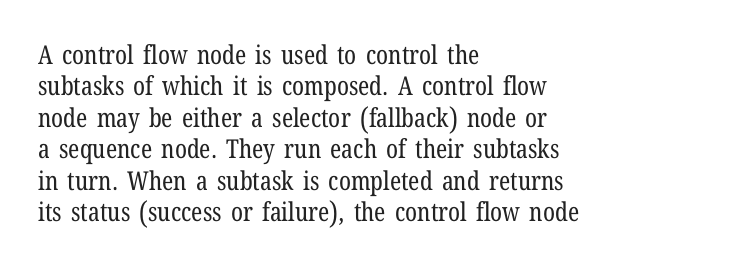
What stands out about the letter spacing? Nothing — it is the standard amount. The rendering anchors every line to the left-hand side. A light-to-regular cut is what we see here. Ordinary non-slanted type is in use.
